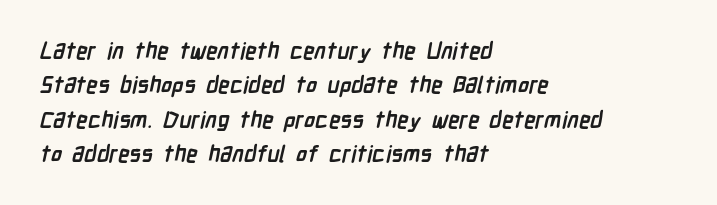
The image shows 23 px bold type; set left-aligned, normal line spacing (1.49x), normal letter spacing, not underlined.
